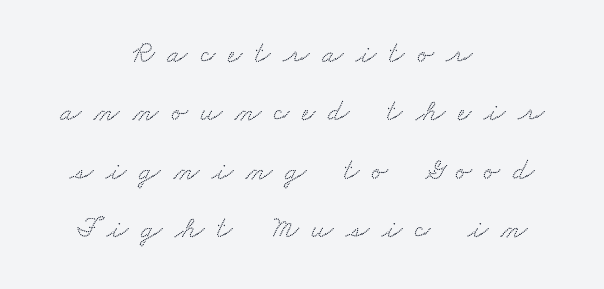
{"serif": "yes", "width": "wide", "stroke_contrast": "low", "x_height": "small", "monospaced": "no", "underline": "no", "align": "center", "line_spacing": "loose", "line_spacing_ratio": 1.95, "letter_spacing": "wide", "letter_spacing_em": 0.43, "glyph_px": 30}
